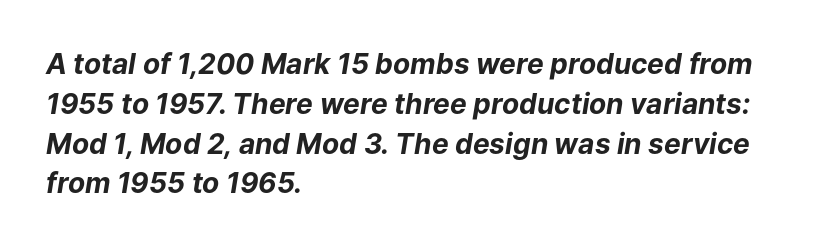
{"italic": "yes", "lean": "right", "slant_degrees": 9, "bold": "yes", "weight": "bold", "width": "normal", "stroke_contrast": "low", "x_height": "medium", "monospaced": "no", "underline": "no", "align": "left", "line_spacing": "normal", "line_spacing_ratio": 1.42, "letter_spacing": "normal", "letter_spacing_em": 0.0, "glyph_px": 28}
